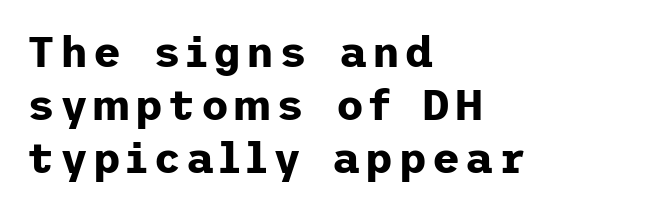
Q: Is the text bold? A: Yes.
Q: Is the text italic (slanted)? A: No, it is upright.
Q: Is the typeface a serif or a sans-serif typeface? A: Sans-serif.
Q: Is the text underlined? A: No.
Q: How is the paragraph aligned? A: Left-aligned.
Q: Width (condensed, normal, or wide)? A: Normal.
Q: Stroke contrast? A: Low.
Q: x-height? A: Medium.
